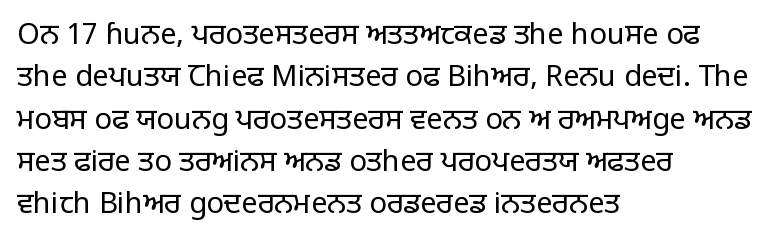
The image shows 29 px regular-weight sans-serif type, upright; set left-aligned, normal line spacing (1.46x), normal letter spacing, not underlined; low stroke contrast and a large x-height.
